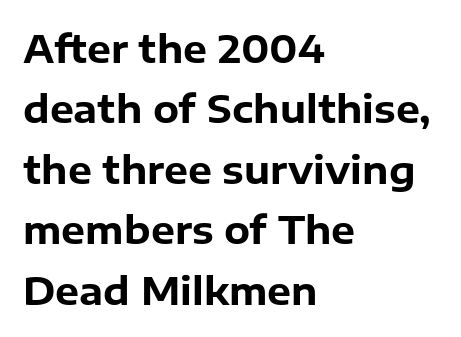
{"serif": "no", "italic": "no", "bold": "yes", "weight": "bold", "width": "normal", "stroke_contrast": "low", "x_height": "medium", "monospaced": "no", "underline": "no", "align": "left", "line_spacing": "normal", "line_spacing_ratio": 1.59, "letter_spacing": "normal", "letter_spacing_em": 0.0, "glyph_px": 38}
